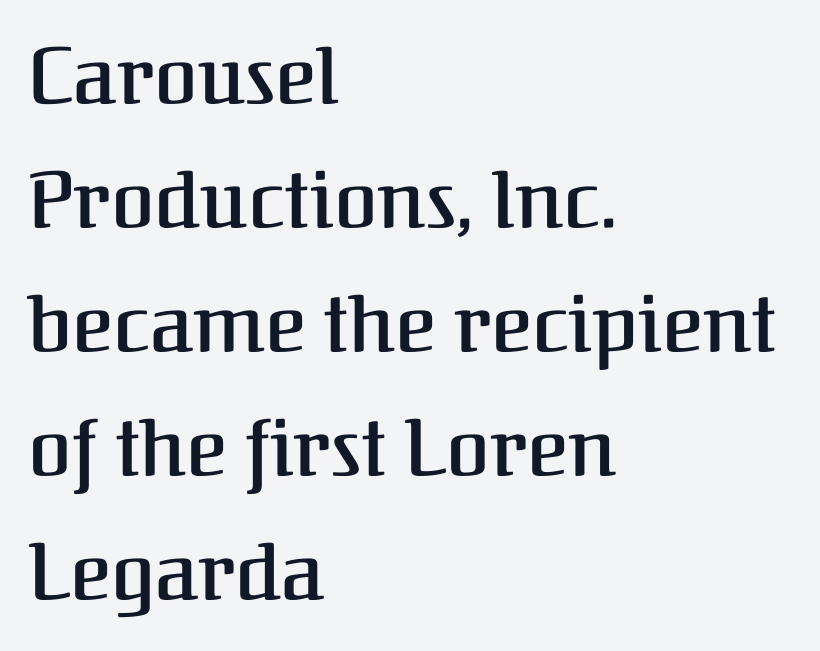
{"serif": "yes", "italic": "no", "bold": "semi", "weight": "semibold", "width": "normal", "stroke_contrast": "medium", "x_height": "medium", "monospaced": "no", "underline": "no", "align": "left", "line_spacing": "normal", "line_spacing_ratio": 1.57, "letter_spacing": "normal", "letter_spacing_em": 0.0, "glyph_px": 79}
